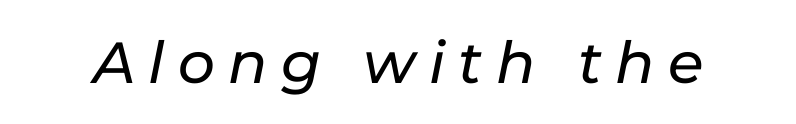
The face used here is proportionally spaced, like ordinary book or web type. Rendered with sloped, italic letterforms. This sample uses expanded letter spacing, leaving extra air between glyphs. Descenders are the only things crossing below the line.
